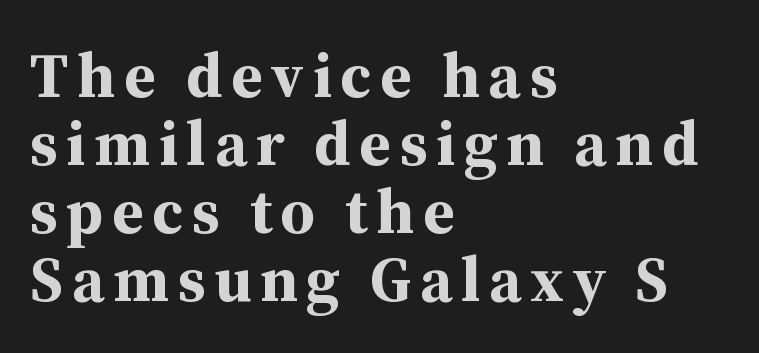
A dark, heavy texture on the line: the type is bold. In terms of leading, this rendering errs on the cramped side. The string is rendered with underlining switched off. Which margin do the lines hug? The left one — the right edge is uneven. These lines are rendered in a variable-pitch font.
